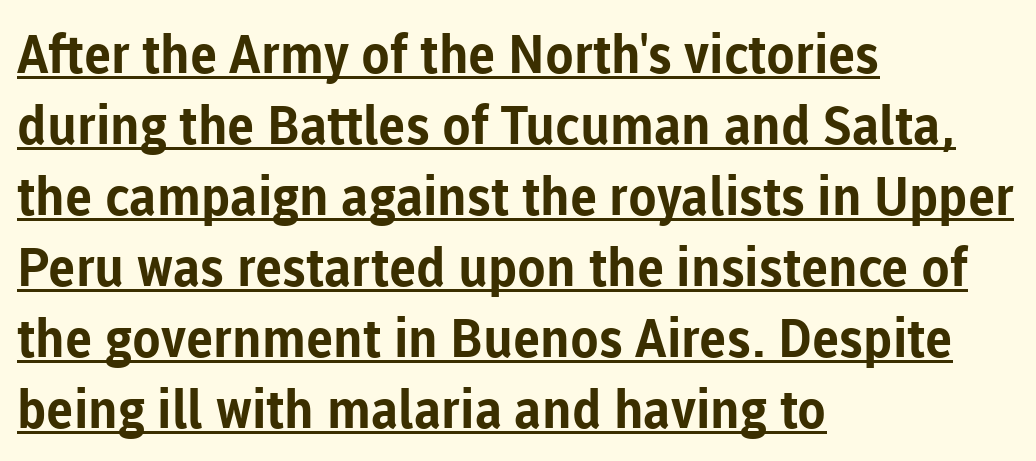
The image shows 53 px bold sans-serif type, upright; set left-aligned, normal line spacing (1.34x), normal letter spacing, underlined; low stroke contrast and a medium x-height.
